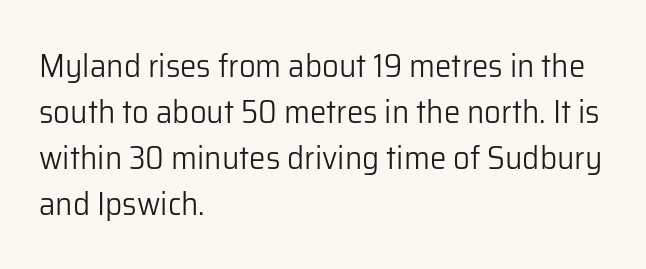
Here the glyphs are tracked normally, forming tight word shapes. The strip under each line holds only bare page. In terms of leading, this rendering sits right in the middle. Bold? No — there's no thickening of the strokes. Caption: multi-line text, flush left, ragged right. In terms of letterform style, serifs are entirely absent.
